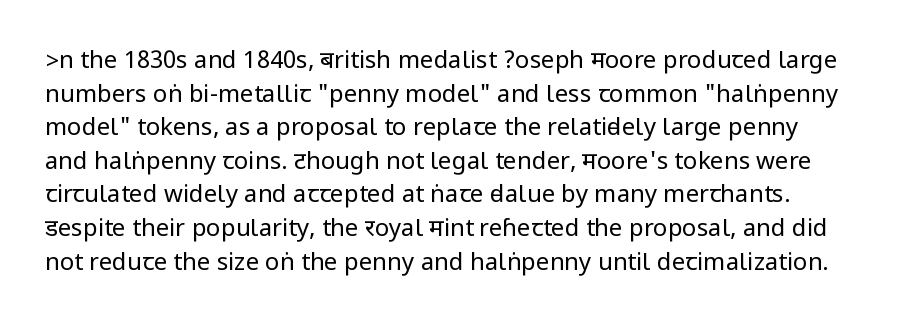
{"italic": "no", "bold": "no", "underline": "no", "line_spacing": "normal", "line_spacing_ratio": 1.4, "letter_spacing": "normal", "letter_spacing_em": 0.0, "glyph_px": 24}
